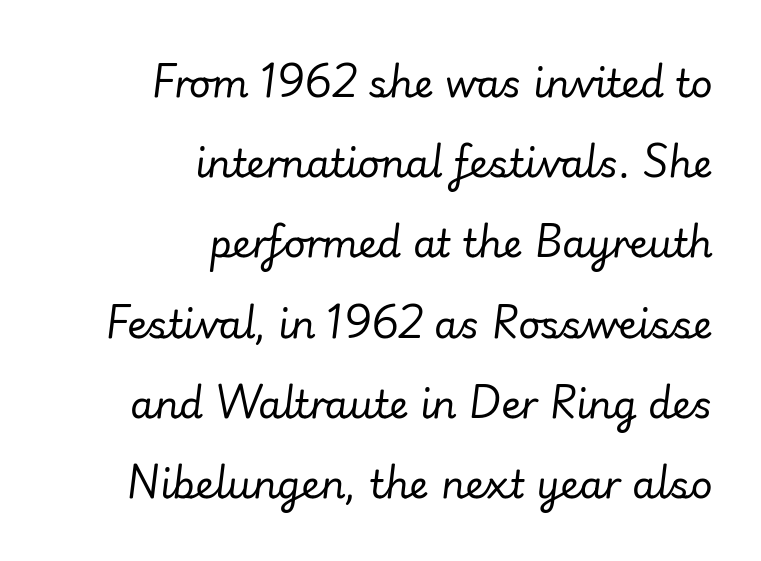
{"italic": "yes", "lean": "right", "slant_degrees": 7, "bold": "no", "weight": "regular", "width": "normal", "stroke_contrast": "low", "x_height": "small", "monospaced": "no", "underline": "no", "align": "right", "line_spacing": "loose", "line_spacing_ratio": 2.11, "letter_spacing": "normal", "letter_spacing_em": 0.0, "glyph_px": 38}
